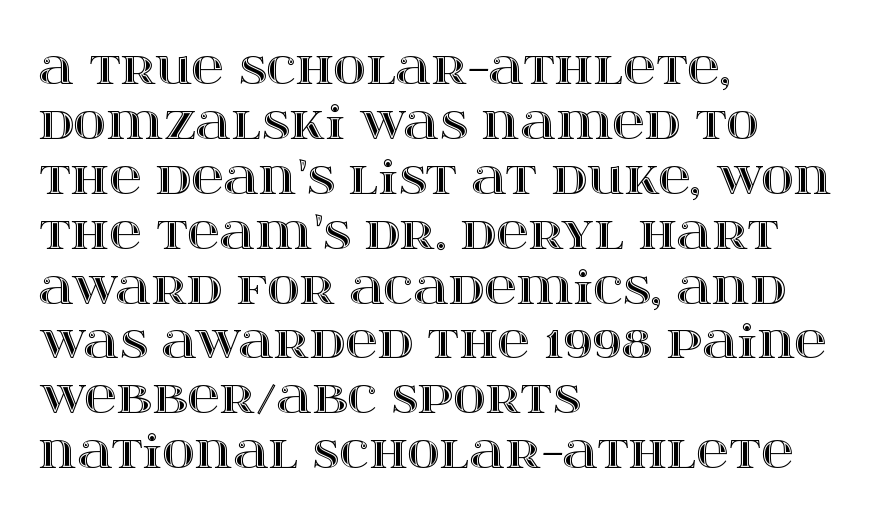
{"italic": "no", "width": "wide", "x_height": "large", "monospaced": "no", "underline": "no", "align": "left", "line_spacing_ratio": 1.22, "letter_spacing": "normal", "letter_spacing_em": 0.0, "glyph_px": 45}
